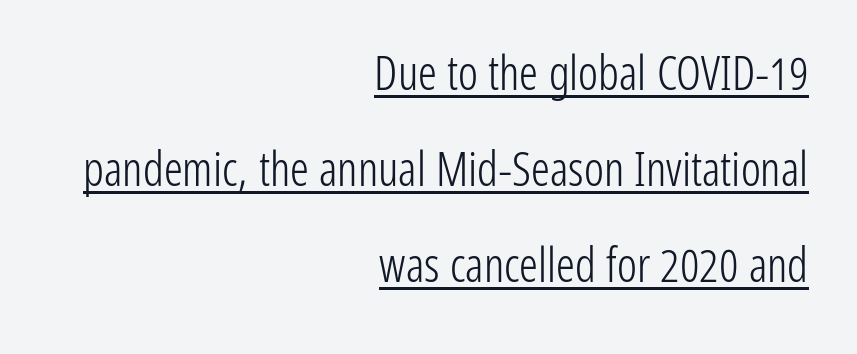
{"serif": "no", "italic": "no", "bold": "no", "weight": "light", "width": "condensed", "stroke_contrast": "low", "x_height": "medium", "monospaced": "no", "underline": "yes", "align": "right", "line_spacing": "loose", "line_spacing_ratio": 2.04, "letter_spacing": "normal", "letter_spacing_em": 0.0, "glyph_px": 47}
